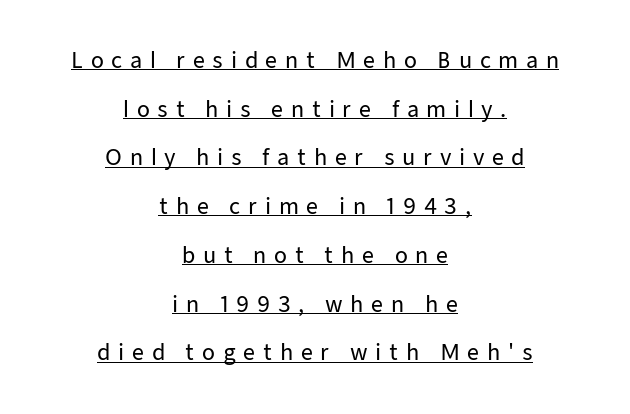
Q: Is the text italic (slanted)? A: No, it is upright.
Q: Is the text underlined? A: Yes.
Q: How is the paragraph aligned? A: Centered.
Q: Is the spacing between letters normal or unusually wide? A: Unusually wide.
Q: Is the spacing between lines tight, normal or loose? A: Loose.
